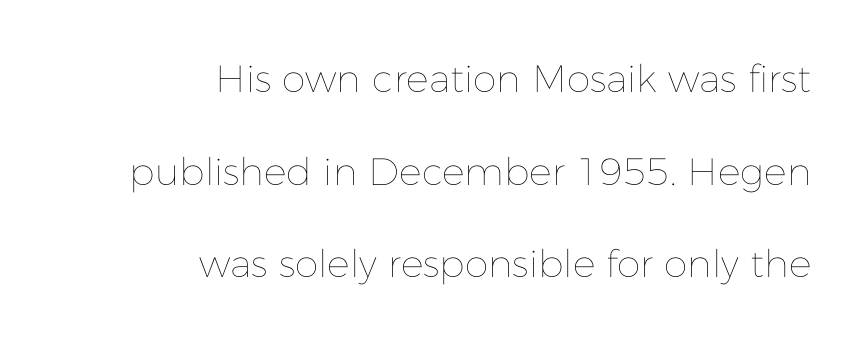
The image shows 38 px thin type, upright; set right-aligned, loose line spacing (2.44x), normal letter spacing, not underlined; low stroke contrast and a medium x-height.
